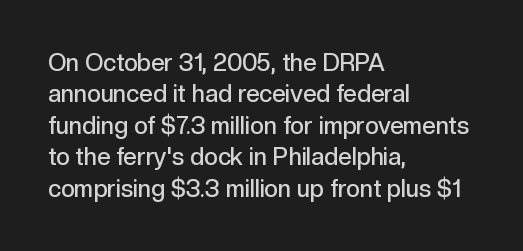
{"italic": "no", "bold": "semi", "underline": "no", "align": "left", "line_spacing": "normal", "line_spacing_ratio": 1.31, "letter_spacing": "normal", "letter_spacing_em": 0.0, "glyph_px": 24}
